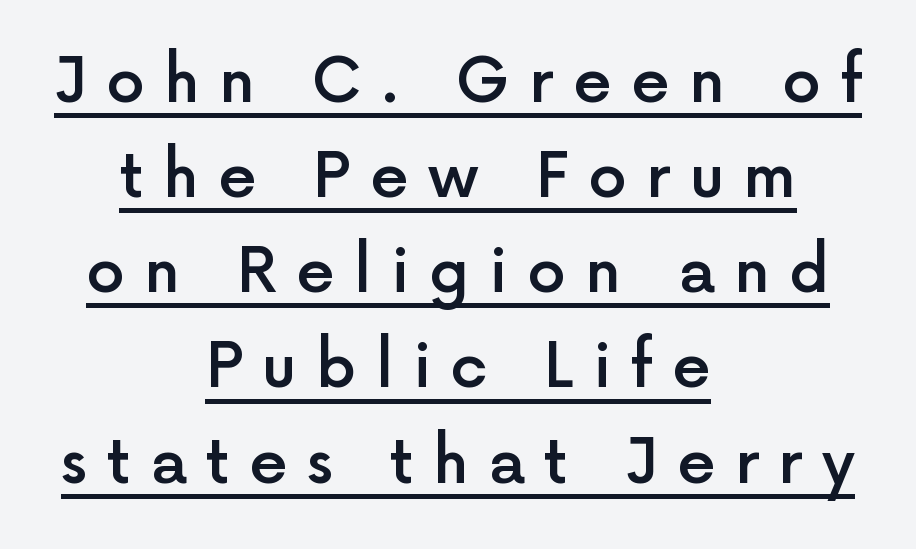
The image shows 61 px semibold sans-serif type, upright; set centered, normal line spacing (1.56x), unusually wide letter spacing (+0.32 em), underlined; a medium x-height.
